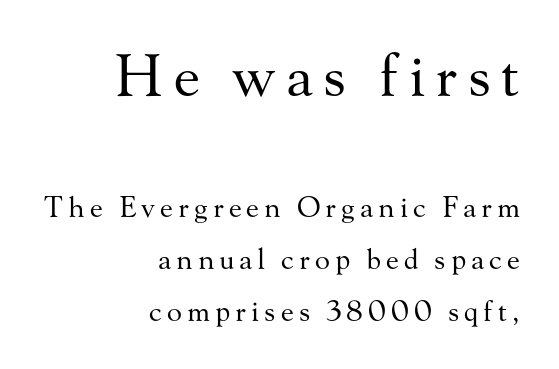
The rag falls on the left side of this text block. Reading top to bottom, the characters get smaller at the block break. Each letter keeps its own natural width here, so spacing adapts to shape. The face used here is seriffed, in the tradition of book romans. The specimen omits any rule beneath the text block's lines.
